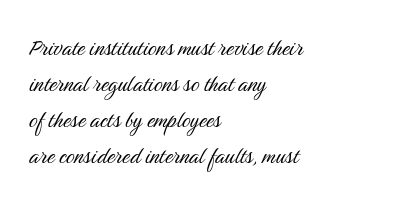
A clean baseline with only descenders dipping below it. The letterforms sit shoulder to shoulder at normal distance. The compositor pushed each line to the left boundary.
